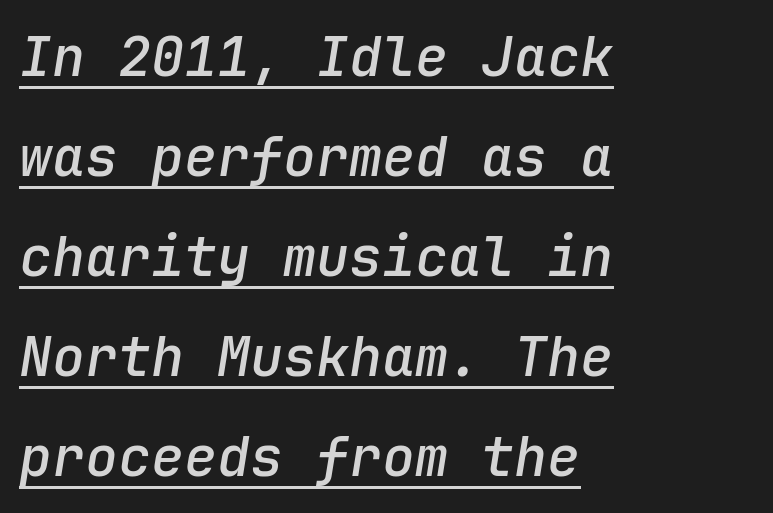
Q: Is the text bold? A: Semi-bold.
Q: Is the text italic (slanted)? A: Yes, it leans right by about 9 degrees.
Q: Is the text underlined? A: Yes.
Q: How is the paragraph aligned? A: Left-aligned.
Q: Is the spacing between letters normal or unusually wide? A: Normal.
Q: Width (condensed, normal, or wide)? A: Normal.
Q: Stroke contrast? A: Low.
Q: x-height? A: Medium.
Q: Monospaced? A: Yes.
